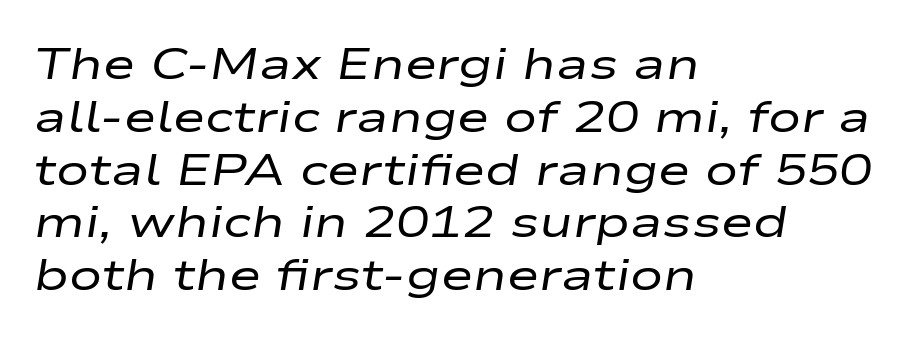
Q: Is the text bold? A: No.
Q: Is the text italic (slanted)? A: Yes, it leans right by about 9 degrees.
Q: Is the text underlined? A: No.
Q: How is the paragraph aligned? A: Left-aligned.
Q: Is the spacing between letters normal or unusually wide? A: Normal.
Q: Width (condensed, normal, or wide)? A: Wide.
Q: Stroke contrast? A: Low.
Q: x-height? A: Medium.
Q: Monospaced? A: No.
